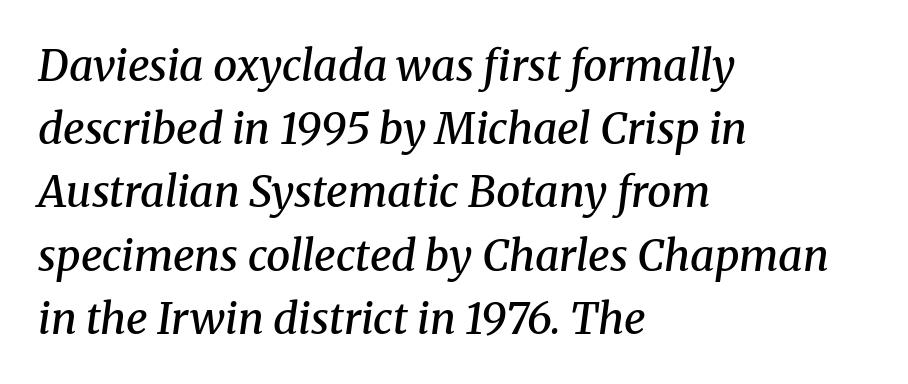
The font is running at a semibold setting, under full bold. Nobody touched the tracking dial on this one. The space between consecutive lines is moderate. This sample has the flowing, uneven cadence of proportional lettering. Compared with a centered layout, this one pins lines to the left instead.
